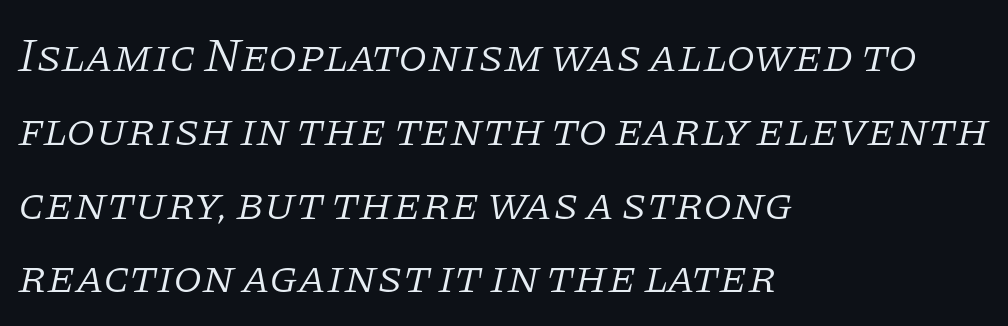
Q: Is the text bold? A: No.
Q: Is the text italic (slanted)? A: Yes, it leans right by about 11 degrees.
Q: Is the typeface a serif or a sans-serif typeface? A: Serif.
Q: Is the text underlined? A: No.
Q: How is the paragraph aligned? A: Left-aligned.
Q: Is the spacing between letters normal or unusually wide? A: Normal.
Q: Is the spacing between lines tight, normal or loose? A: Normal.
Q: Width (condensed, normal, or wide)? A: Normal.
Q: Stroke contrast? A: Low.
Q: x-height? A: Large.
Q: Monospaced? A: No.
